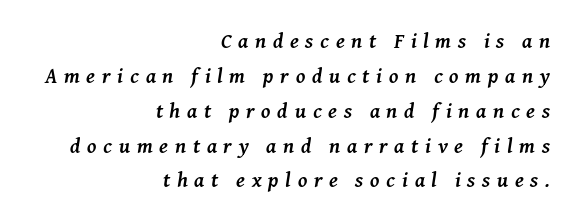
An italicized treatment has been applied to the whole sample. Students, this is bold: see how much ink each stroke carries. The words here are not underlined. A typesetter would call this heavily tracked-out type. Leading matches the norm, producing a regular column.
